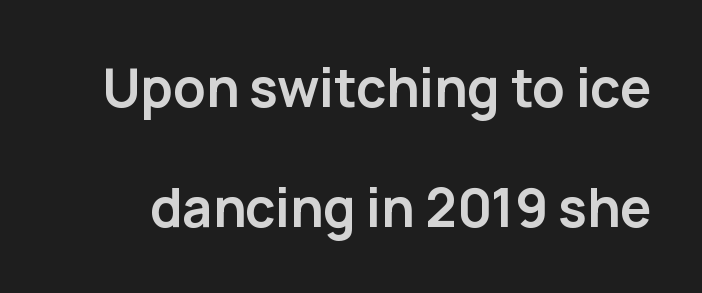
The image shows 53 px semibold sans-serif type, upright; set loose line spacing (2.26x), normal letter spacing, not underlined; low stroke contrast and a medium x-height.
